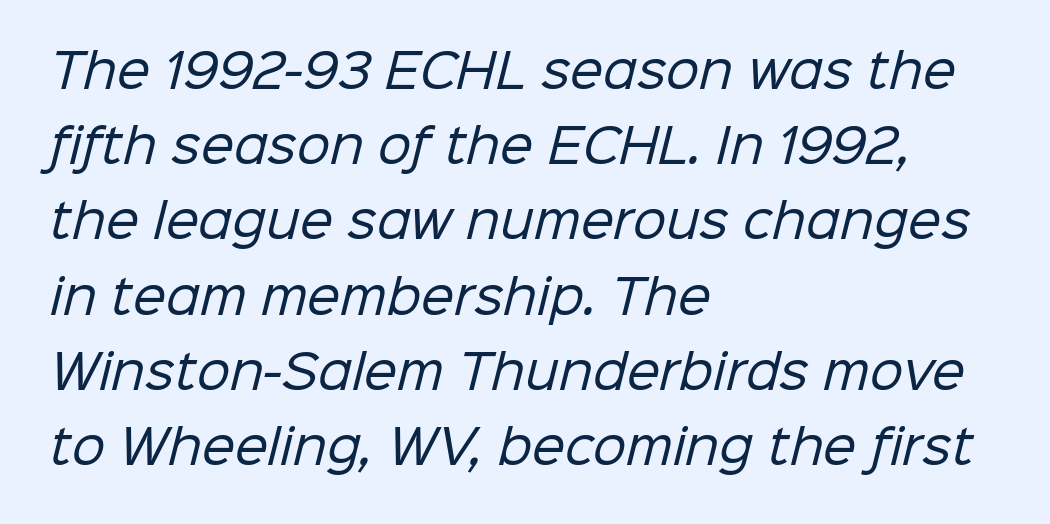
The image shows 47 px regular-weight sans-serif type; set left-aligned, normal line spacing (1.6x), normal letter spacing, not underlined; low stroke contrast and a medium x-height.
